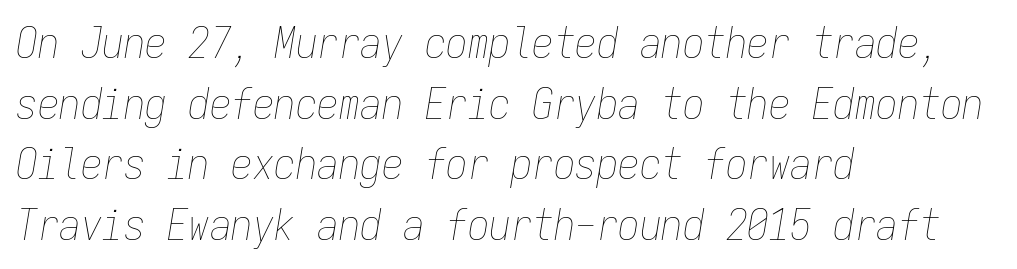
{"italic": "yes", "lean": "right", "slant_degrees": 9, "bold": "no", "weight": "thin", "width": "condensed", "stroke_contrast": "low", "x_height": "medium", "monospaced": "yes", "underline": "no", "align": "left", "line_spacing": "normal", "line_spacing_ratio": 1.41, "letter_spacing": "normal", "letter_spacing_em": 0.0, "glyph_px": 43}
